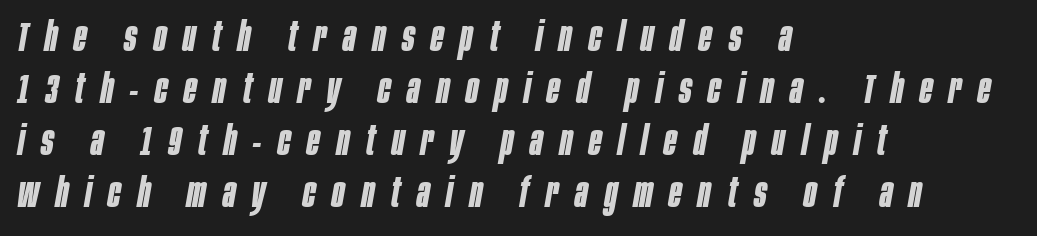
Q: Is the text bold? A: Yes.
Q: Is the text italic (slanted)? A: Yes, it leans right by about 10 degrees.
Q: Is the text underlined? A: No.
Q: How is the paragraph aligned? A: Left-aligned.
Q: Is the spacing between letters normal or unusually wide? A: Unusually wide.
Q: Is the spacing between lines tight, normal or loose? A: Normal.
Q: Width (condensed, normal, or wide)? A: Condensed.
Q: Stroke contrast? A: Low.
Q: x-height? A: Large.
Q: Monospaced? A: No.
